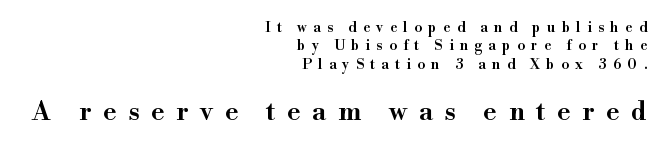
{"italic": "no", "bold": "semi", "underline": "no", "align": "right", "line_spacing": "normal", "line_spacing_ratio": 1.32, "letter_spacing": "wide", "letter_spacing_em": 0.45, "larger_block": "second", "size_ratio": 1.86, "glyph_px": 26}
